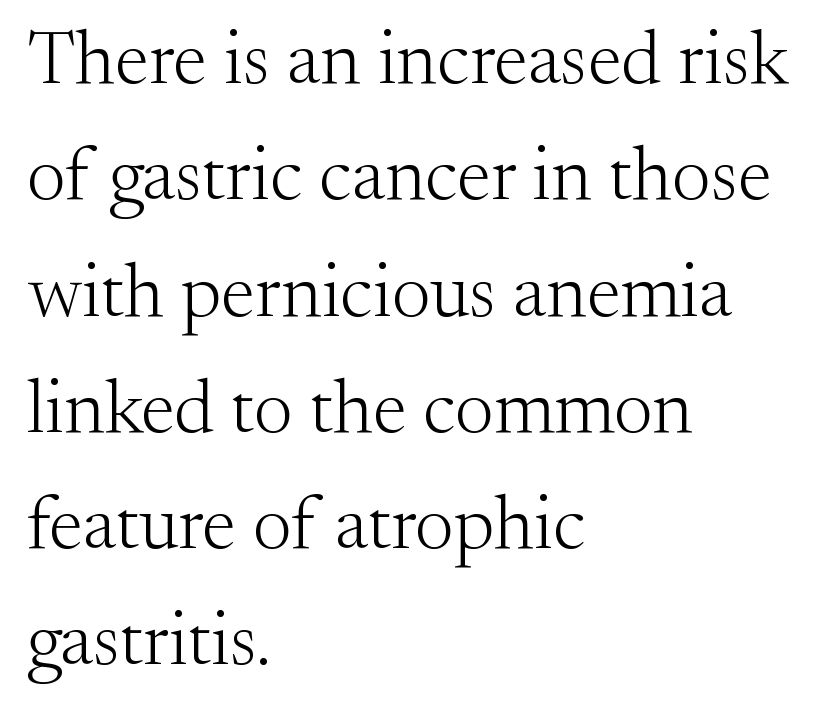
The typeface has the unassuming heft of standard copy or less. Just letters on the line, the space beneath them empty. Rendered with straight, roman letterforms. Is this a fixed-width face? No — the glyphs have proportional, varying widths.
